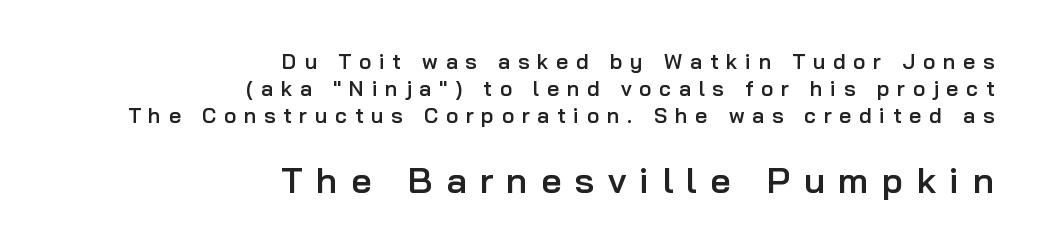
Q: Is the text bold? A: Semi-bold.
Q: Is the text italic (slanted)? A: No, it is upright.
Q: Is the typeface a serif or a sans-serif typeface? A: Sans-serif.
Q: Is the text underlined? A: No.
Q: How is the paragraph aligned? A: Right-aligned.
Q: Is the spacing between letters normal or unusually wide? A: Unusually wide.
Q: Is the spacing between lines tight, normal or loose? A: Normal.
Q: Which block of text is set in a larger size, the first (top) or the second (bottom)? A: The second (bottom) one.
Q: Width (condensed, normal, or wide)? A: Normal.
Q: Stroke contrast? A: Low.
Q: x-height? A: Medium.
Q: Monospaced? A: No.
